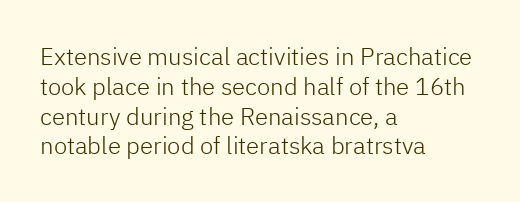
The image shows 24 px text type, upright; set left-aligned, line spacing 1.24x, normal letter spacing, not underlined.
